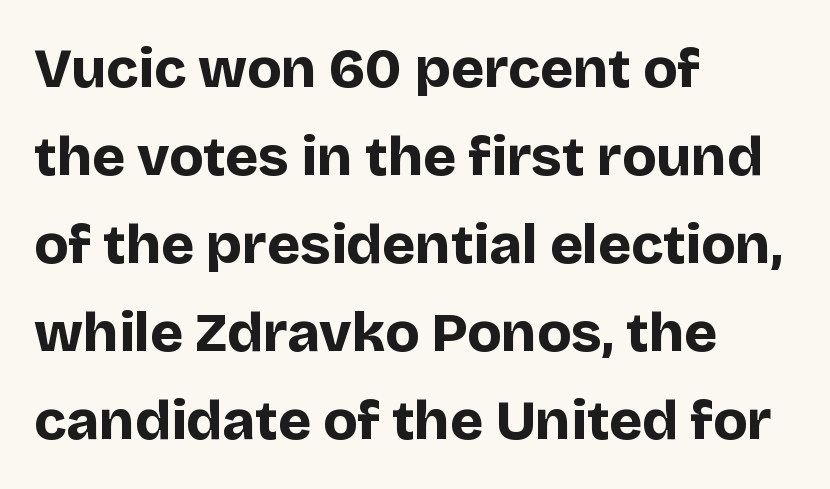
The image shows 56 px bold sans-serif type, upright; set left-aligned, normal line spacing (1.57x), normal letter spacing, not underlined; low stroke contrast and a large x-height.
